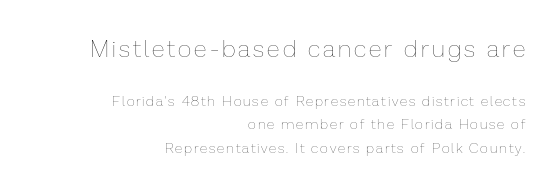
Q: Is the text bold? A: No.
Q: Is the text italic (slanted)? A: No, it is upright.
Q: Is the text underlined? A: No.
Q: How is the paragraph aligned? A: Right-aligned.
Q: Is the spacing between lines tight, normal or loose? A: Normal.
Q: Which block of text is set in a larger size, the first (top) or the second (bottom)? A: The first (top) one.
